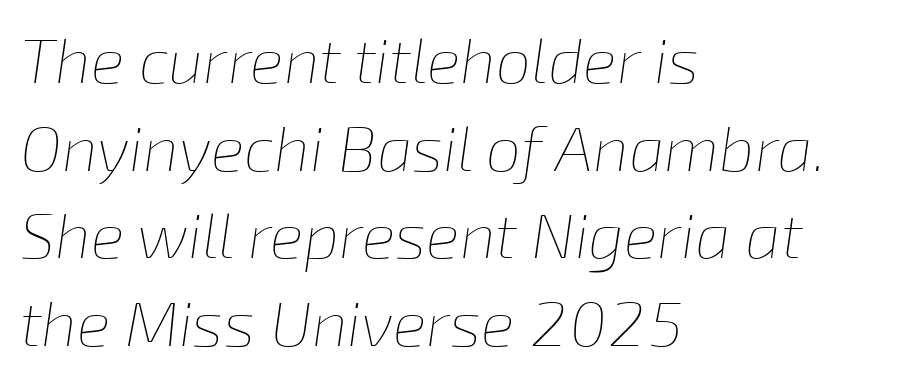
{"italic": "yes", "lean": "right", "slant_degrees": 8, "bold": "no", "weight": "thin", "width": "normal", "stroke_contrast": "low", "x_height": "medium", "monospaced": "no", "underline": "no", "align": "left", "line_spacing": "normal", "line_spacing_ratio": 1.39, "letter_spacing": "normal", "letter_spacing_em": 0.0, "glyph_px": 63}
